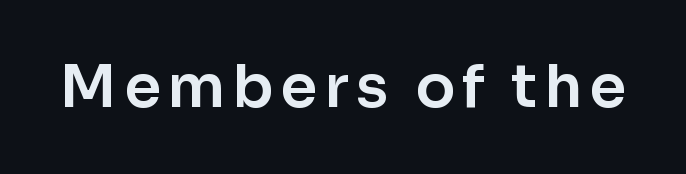
The image shows 59 px sans-serif type, upright; set not underlined; low stroke contrast and a medium x-height.
